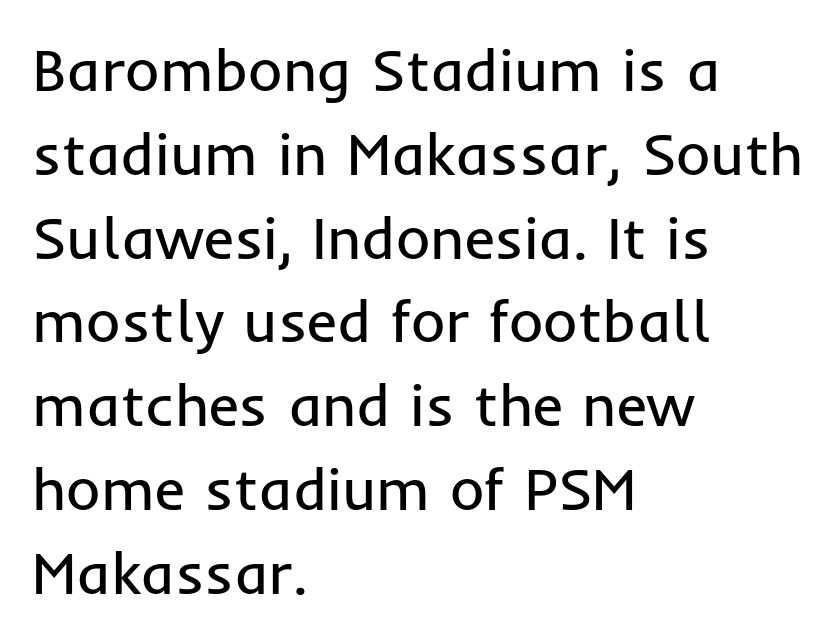
Q: Is the text bold? A: No.
Q: Is the text italic (slanted)? A: No, it is upright.
Q: Is the typeface a serif or a sans-serif typeface? A: Sans-serif.
Q: Is the text underlined? A: No.
Q: How is the paragraph aligned? A: Left-aligned.
Q: Is the spacing between letters normal or unusually wide? A: Normal.
Q: Is the spacing between lines tight, normal or loose? A: Normal.
Q: Width (condensed, normal, or wide)? A: Normal.
Q: Stroke contrast? A: Low.
Q: x-height? A: Medium.
Q: Monospaced? A: No.
